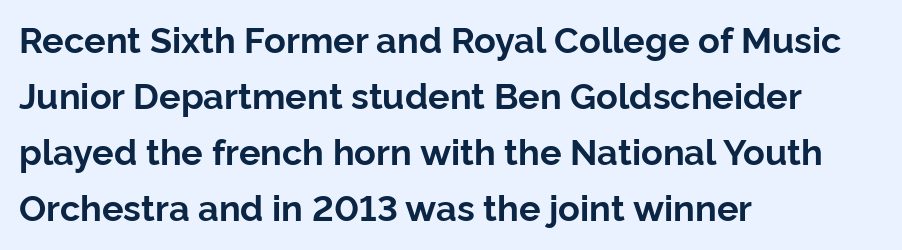
Visually the block forms a straight wall on the left and a jagged coastline on the right. The vertical gap from one line to the next is medium. What stands out about the letter spacing? Nothing — it is the standard amount. Serifs: no, the terminals of the letterforms are clean.
